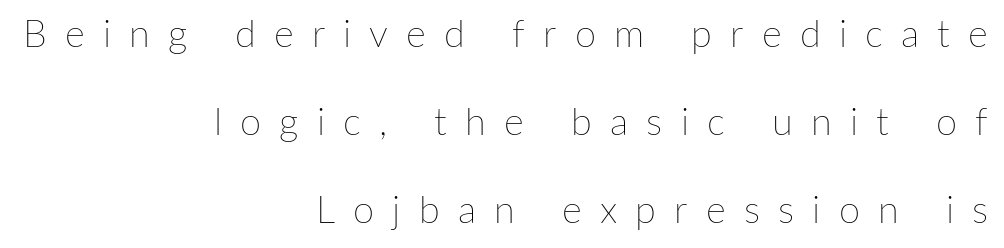
{"italic": "no", "bold": "no", "weight": "thin", "width": "normal", "stroke_contrast": "low", "x_height": "medium", "monospaced": "no", "underline": "no", "align": "right", "line_spacing": "loose", "line_spacing_ratio": 2.32, "letter_spacing": "wide", "letter_spacing_em": 0.48, "glyph_px": 38}
